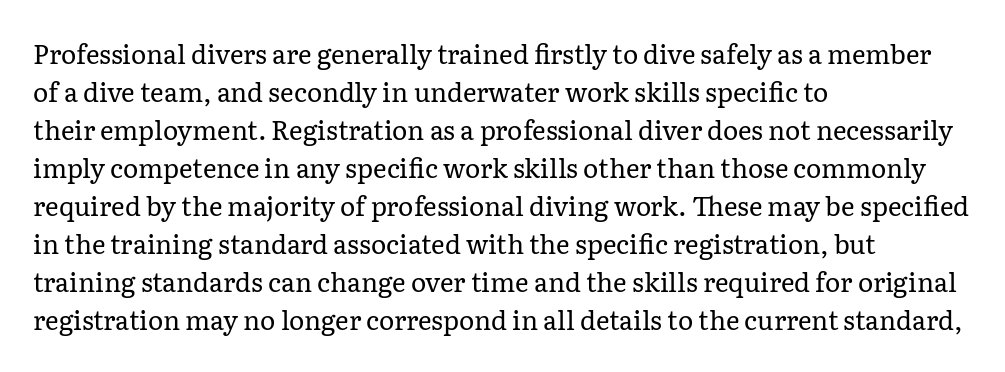
The image shows 26 px text type, upright; set left-aligned, normal line spacing (1.46x), normal letter spacing, not underlined.
